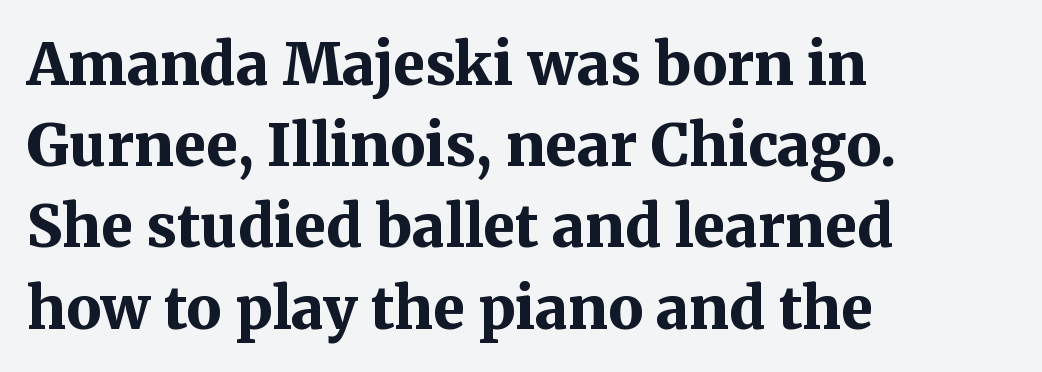
{"serif": "yes", "italic": "no", "bold": "yes", "weight": "bold", "width": "normal", "stroke_contrast": "medium", "x_height": "medium", "monospaced": "no", "underline": "no", "align": "left", "line_spacing": "normal", "line_spacing_ratio": 1.4, "letter_spacing": "normal", "letter_spacing_em": 0.0, "glyph_px": 58}
